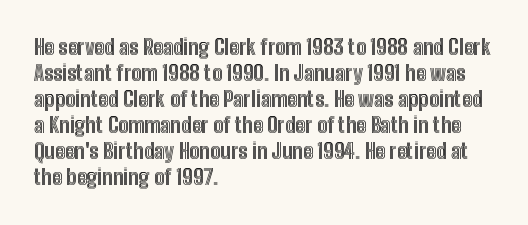
{"italic": "no", "underline": "no", "align": "left", "line_spacing_ratio": 1.24, "letter_spacing": "normal", "letter_spacing_em": 0.0, "glyph_px": 21}
